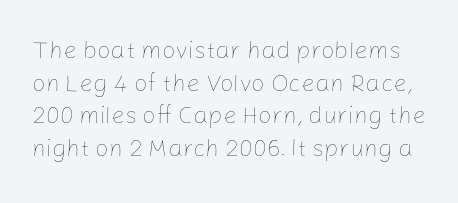
The image shows 24 px text type, upright; set normal line spacing (1.36x), normal letter spacing, not underlined.
